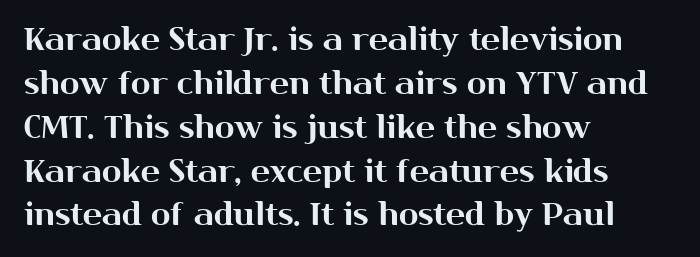
The image shows 32 px sans-serif type, upright; set left-aligned, normal line spacing (1.37x), normal letter spacing, not underlined; medium stroke contrast and a medium x-height.
